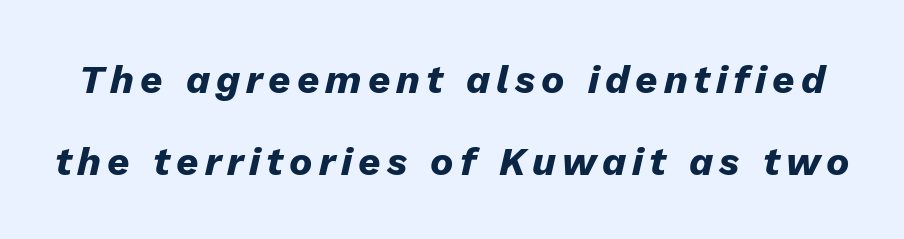
The words here are not underlined. You can tell it's italic because the verticals aren't actually vertical. Spacing verdict: proportional, widths tailored to each character. The letters are bold, with thick, heavy strokes. Reading down the column, the eye jumps a long way to each next line.
